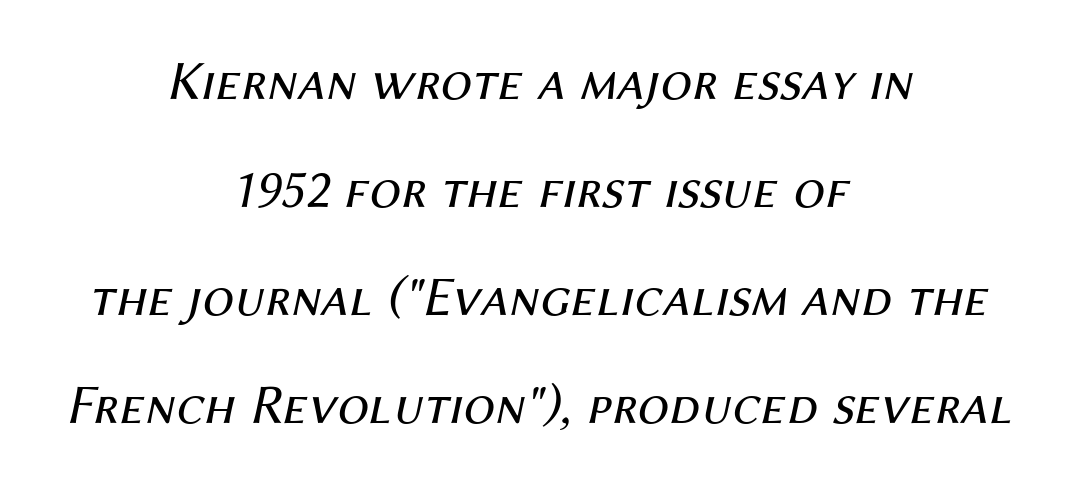
Caption: standard tracking, unaltered. Quick note: underline off. Observe the lean: these are italic letterforms. The whitespace from short lines is split evenly between both sides.
